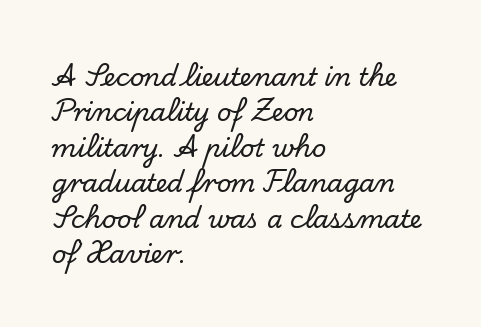
The image shows 25 px text type; set left-aligned, normal line spacing (1.42x), normal letter spacing, not underlined.
